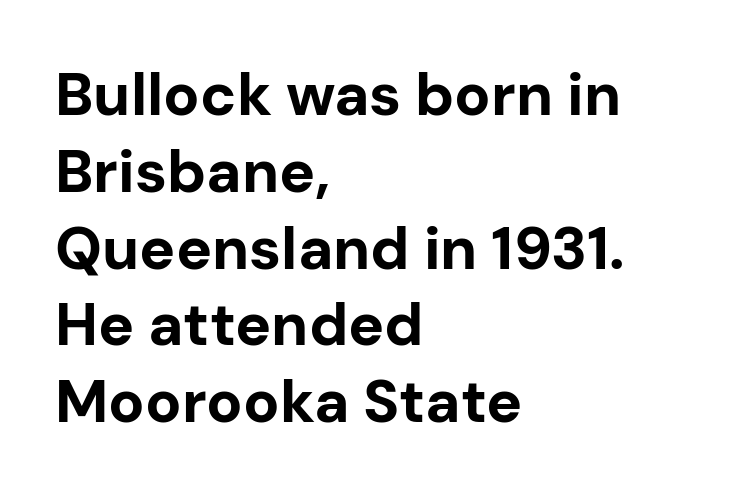
Q: Is the text bold? A: Yes.
Q: Is the text italic (slanted)? A: No, it is upright.
Q: Is the typeface a serif or a sans-serif typeface? A: Sans-serif.
Q: Is the text underlined? A: No.
Q: How is the paragraph aligned? A: Left-aligned.
Q: Is the spacing between letters normal or unusually wide? A: Normal.
Q: Is the spacing between lines tight, normal or loose? A: Normal.
Q: Width (condensed, normal, or wide)? A: Normal.
Q: Stroke contrast? A: Low.
Q: x-height? A: Medium.
Q: Monospaced? A: No.
